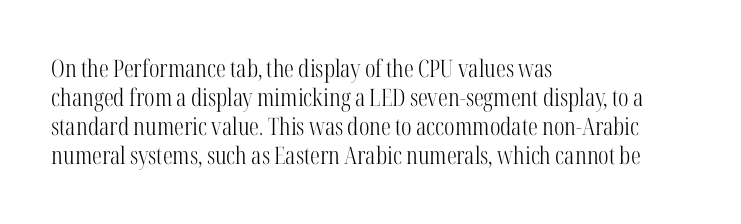
Q: Is the text bold? A: No.
Q: Is the text italic (slanted)? A: No, it is upright.
Q: Is the text underlined? A: No.
Q: How is the paragraph aligned? A: Left-aligned.
Q: Is the spacing between letters normal or unusually wide? A: Normal.
